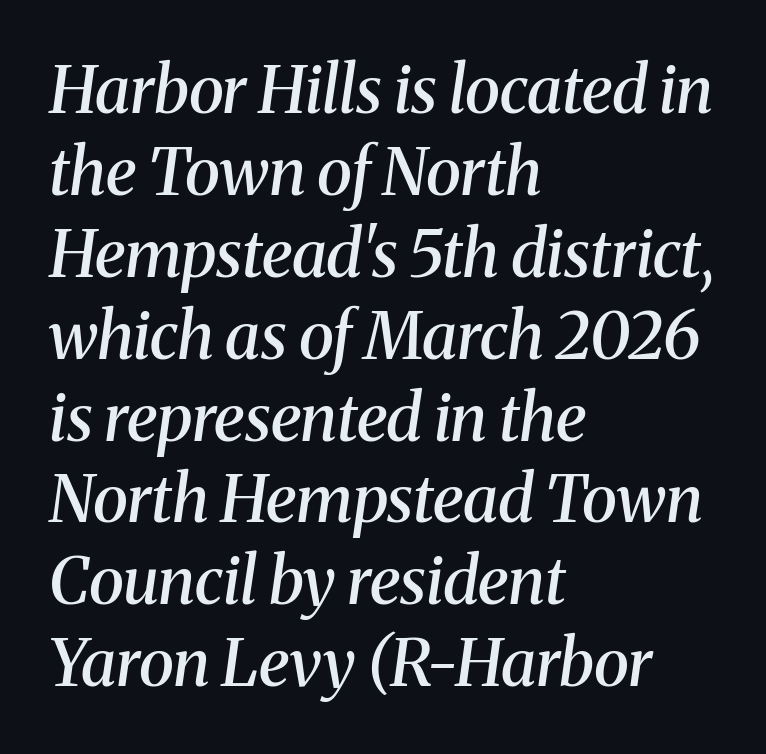
Q: Is the text bold? A: Semi-bold.
Q: Is the text italic (slanted)? A: Yes, it leans right by about 8 degrees.
Q: Is the typeface a serif or a sans-serif typeface? A: Serif.
Q: Is the text underlined? A: No.
Q: How is the paragraph aligned? A: Left-aligned.
Q: Is the spacing between letters normal or unusually wide? A: Normal.
Q: Is the spacing between lines tight, normal or loose? A: Normal.
Q: Width (condensed, normal, or wide)? A: Normal.
Q: Stroke contrast? A: Medium.
Q: x-height? A: Medium.
Q: Monospaced? A: No.
